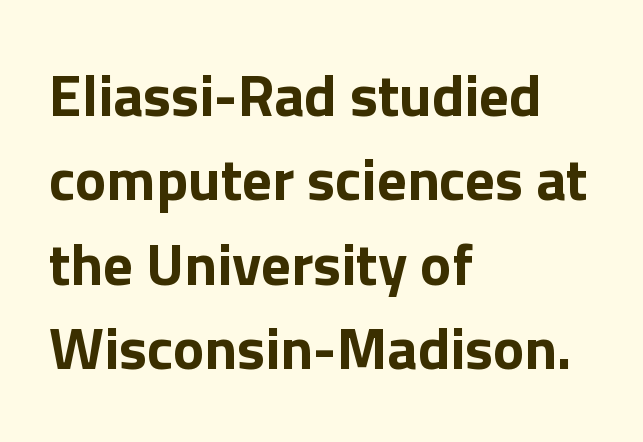
The image shows 59 px bold sans-serif type, upright; set left-aligned, normal line spacing (1.43x), normal letter spacing, not underlined; a medium x-height.
